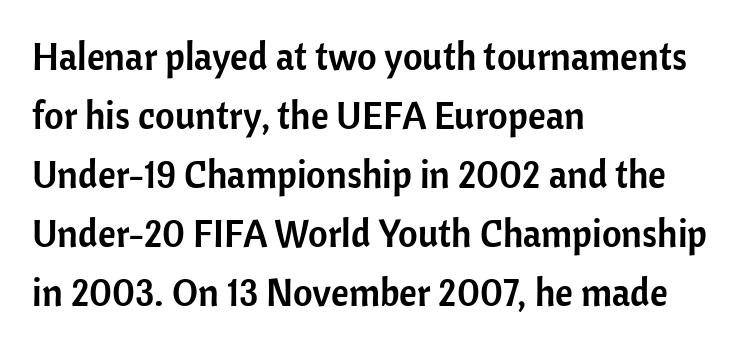
The image shows 38 px sans-serif type, upright; set left-aligned, normal line spacing (1.55x), normal letter spacing, not underlined; low stroke contrast and a medium x-height.
